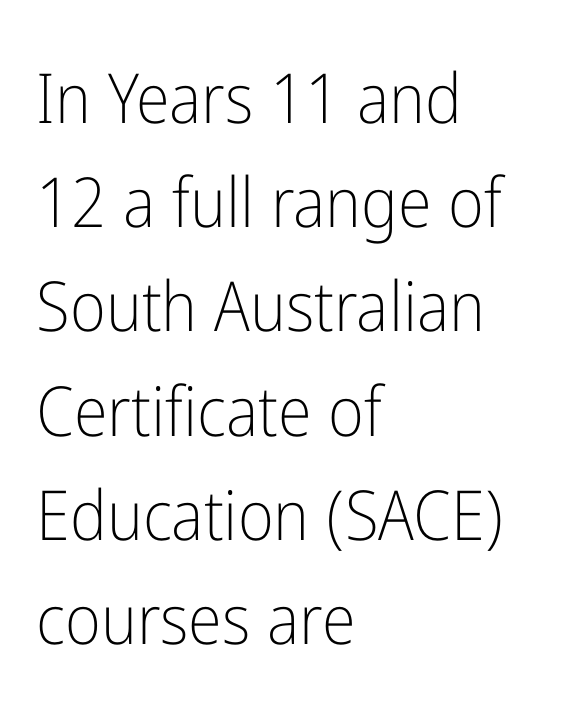
Inter-character spacing is left at the font's built-in metrics. The lines in this sample share a left origin and differ only in where they stop. Nope, not italic — everything's standing straight. You could not count columns in this text — the font is proportionally spaced. The characters display no serif detailing; their extremities are plain.
